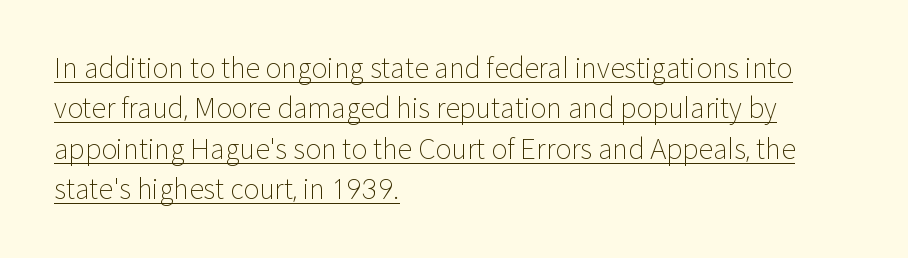
Q: Is the text bold? A: No.
Q: Is the text italic (slanted)? A: No, it is upright.
Q: Is the text underlined? A: Yes.
Q: How is the paragraph aligned? A: Left-aligned.
Q: Is the spacing between letters normal or unusually wide? A: Normal.
Q: Is the spacing between lines tight, normal or loose? A: Normal.
